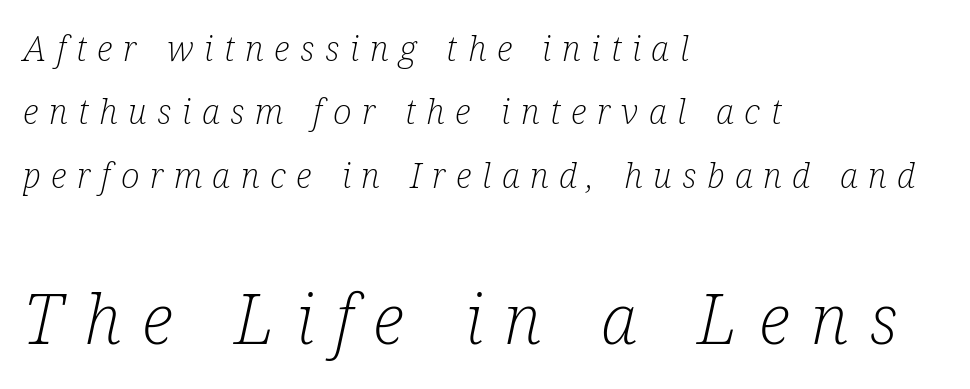
The image shows 70 px light, condensed serif type, italic (leaning right); set left-aligned, line spacing 1.81x, unusually wide letter spacing (+0.3 em), not underlined; the second (bottom) block is 2.0x larger; low stroke contrast and a medium x-height.
